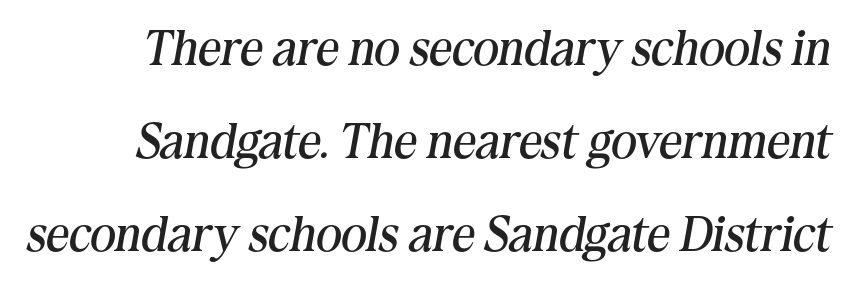
Has an underline been added? It has not. The passage shown is typeset with a serif family. The text carries the slant typical of an italic or oblique font. A typesetter would call this zero additional tracking.
